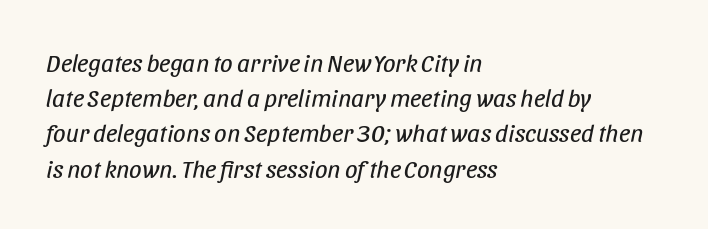
{"italic": "yes", "lean": "right", "slant_degrees": 11, "bold": "no", "underline": "no", "align": "left", "line_spacing": "normal", "line_spacing_ratio": 1.41, "letter_spacing": "normal", "letter_spacing_em": 0.0, "glyph_px": 25}
